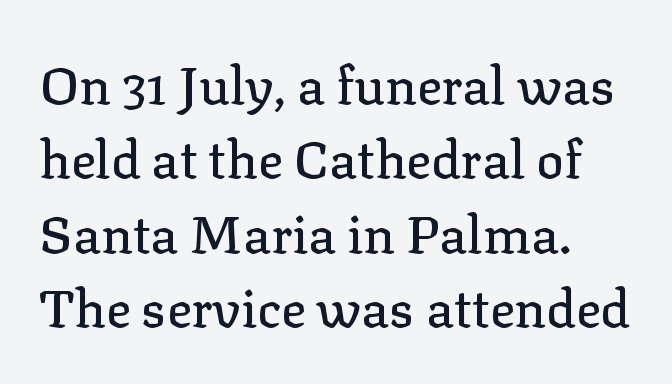
Q: Is the text italic (slanted)? A: No, it is upright.
Q: Is the typeface a serif or a sans-serif typeface? A: Serif.
Q: Is the text underlined? A: No.
Q: How is the paragraph aligned? A: Left-aligned.
Q: Is the spacing between letters normal or unusually wide? A: Normal.
Q: Is the spacing between lines tight, normal or loose? A: Normal.
Q: Width (condensed, normal, or wide)? A: Normal.
Q: Stroke contrast? A: Low.
Q: x-height? A: Medium.
Q: Monospaced? A: No.
